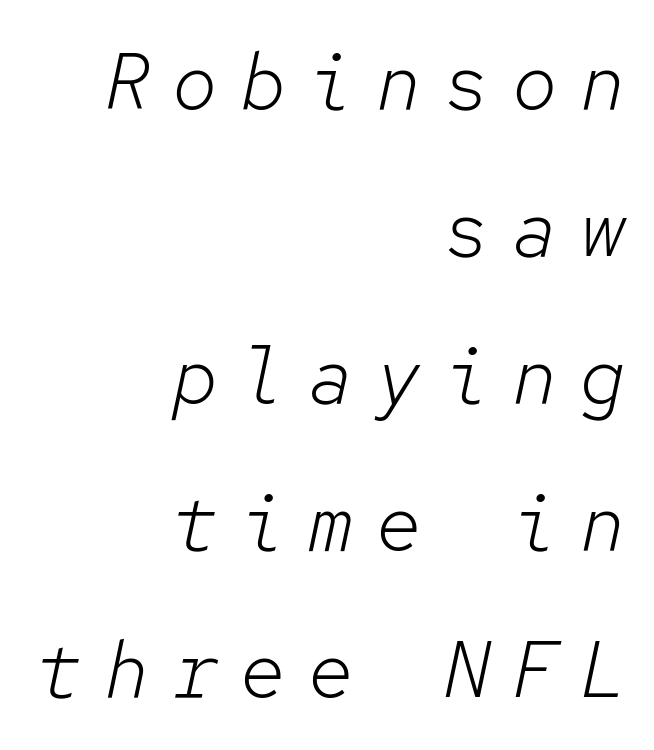
{"italic": "yes", "lean": "right", "slant_degrees": 12, "bold": "no", "weight": "light", "width": "normal", "stroke_contrast": "low", "x_height": "medium", "monospaced": "yes", "underline": "no", "align": "right", "line_spacing_ratio": 1.86, "letter_spacing": "wide", "letter_spacing_em": 0.26, "glyph_px": 79}
